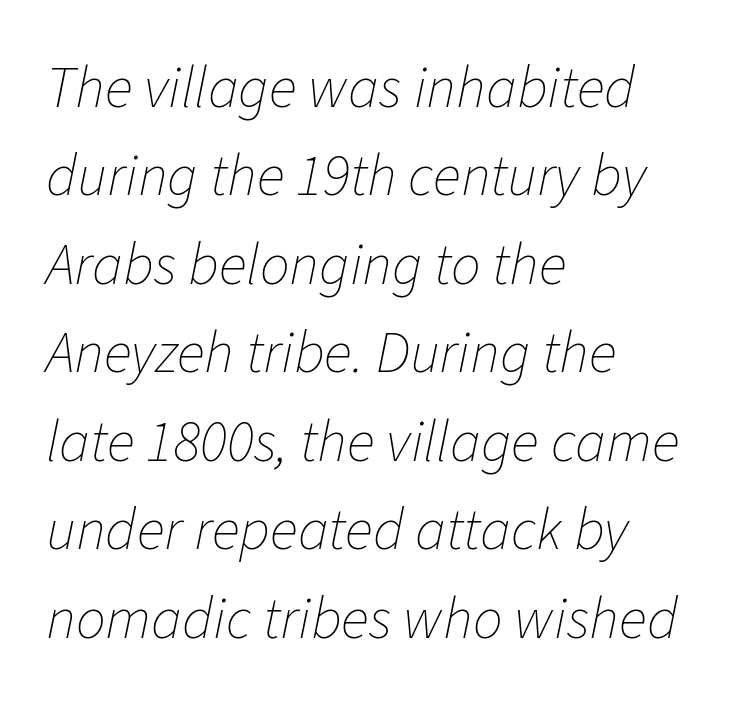
The image shows 59 px thin type, italic (leaning right); set left-aligned, normal line spacing (1.5x), normal letter spacing, not underlined; low stroke contrast and a medium x-height.
